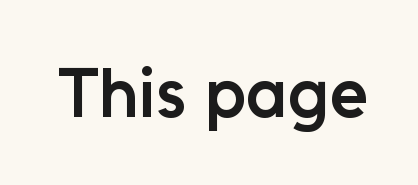
The image shows 70 px semibold sans-serif type, upright; set normal letter spacing, not underlined; low stroke contrast and a medium x-height.
